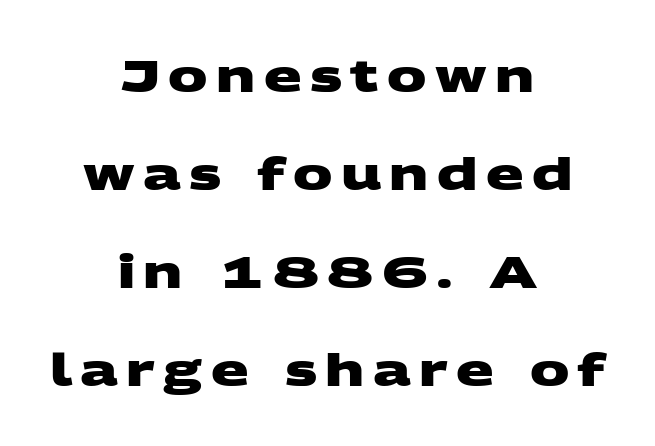
{"serif": "no", "bold": "yes", "weight": "heavy", "width": "wide", "stroke_contrast": "medium", "x_height": "large", "monospaced": "no", "underline": "no", "align": "center", "line_spacing": "loose", "line_spacing_ratio": 2.23, "glyph_px": 44}
